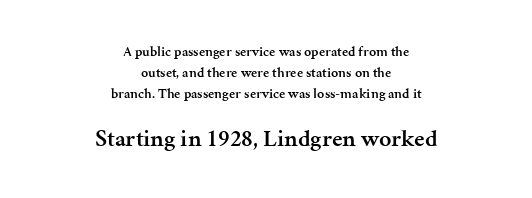
The image shows 24 px text type, upright; set centered, normal line spacing (1.51x), normal letter spacing, not underlined; the second (bottom) block is 1.71x larger.
